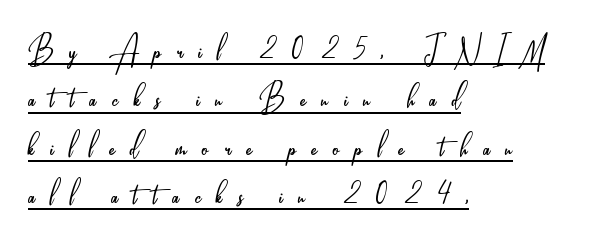
{"serif": "no", "bold": "no", "weight": "light", "width": "condensed", "stroke_contrast": "low", "x_height": "small", "monospaced": "no", "underline": "yes", "align": "left", "line_spacing_ratio": 1.18, "letter_spacing": "wide", "letter_spacing_em": 0.38, "glyph_px": 41}
